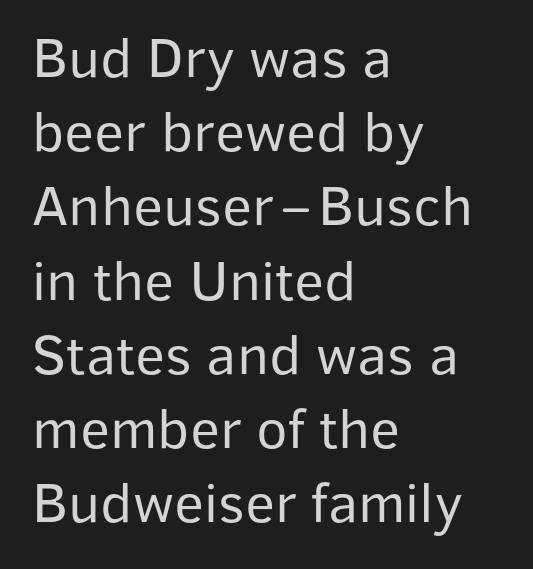
The image shows 58 px regular-weight sans-serif type, upright; set left-aligned, normal line spacing (1.28x), normal letter spacing, not underlined; low stroke contrast and a medium x-height.
